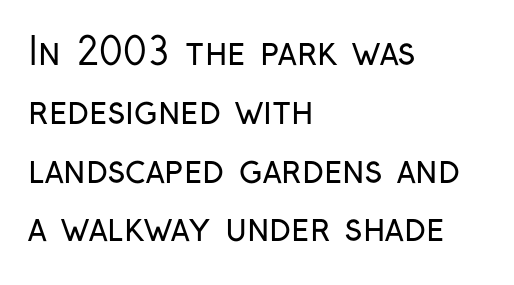
I'd call this a sans setting — the letters go barefoot. The letters sit at their default tracking, neither squeezed nor spread. When letters stand straight like this, we call the style roman or upright. These lines are rendered in a variable-pitch font. Stroke mass is kept to a normal reading level or below.
